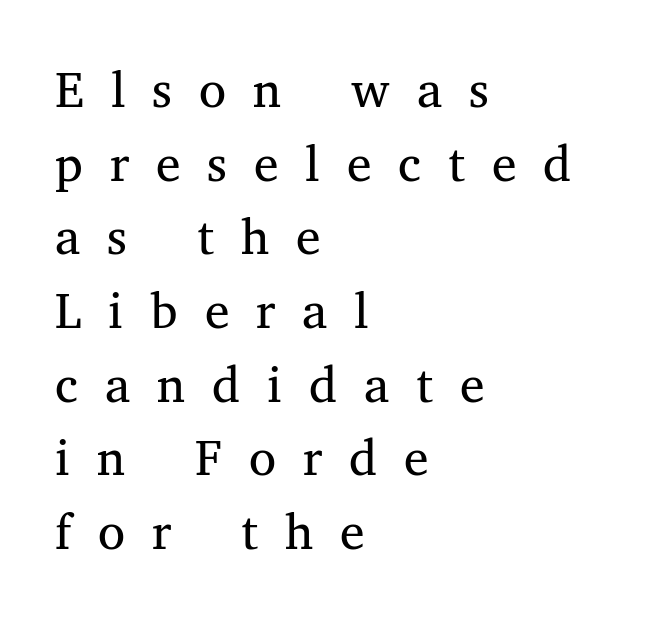
Stems and bowls with no extra thickness — not bold. The glyphs are unaccompanied by any horizontal stroke below them. In CSS terms this would be text-align: left. Regular leading. The typography opts for an upright posture over an oblique one.
